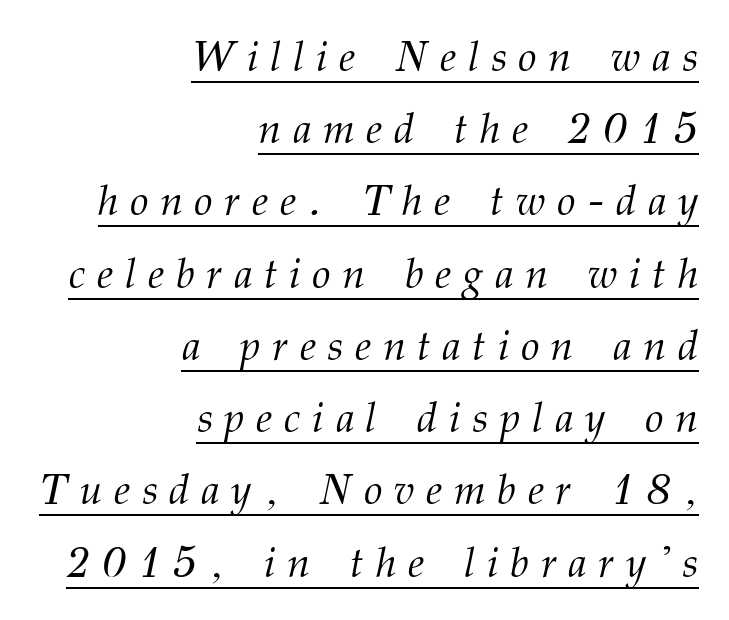
This rendering widens character spacing well past its baseline value. In terms of letterform style, serifs are clearly present. These characters rest on top of a visible drawn line. Designer's note — italics engaged. Counters stay open thanks to moderate or lighter strokes. In CSS terms this would be text-align: right.
